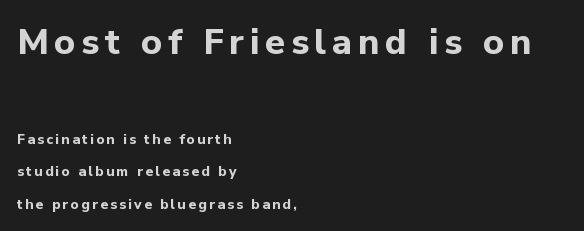
The face used here is proportionally spaced, like ordinary book or web type. What weight is shown? A full bold with thick strokes. I'd call this a sans setting — the letters go barefoot. If you drew a line through each stem, it would be perfectly vertical. The paragraph has a hard left edge and a soft right edge.
